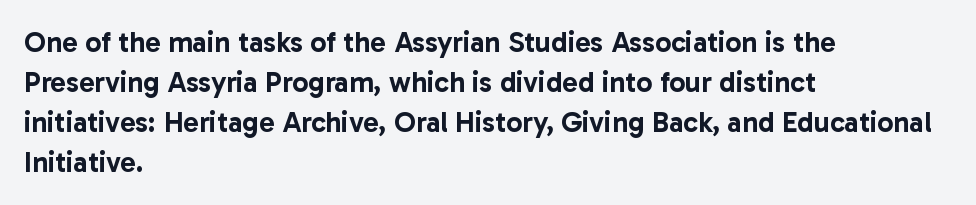
Descenders are the only things crossing below the line. The passage shown is typed in a proportional face where columns would drift. The horizontal fit of the characters is conventional and even. This rendering uses left alignment, leaving the right contour irregular. Regarding leading, the lines here are spaced in the standard way.
